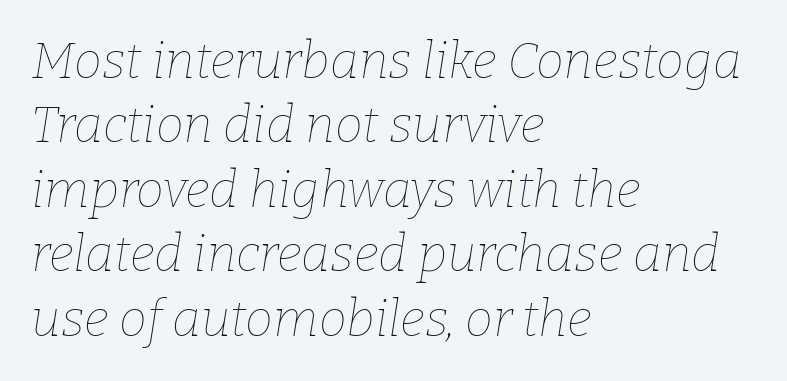
There's an unmistakable incline to the writing here. Character widths vary here, with narrow letters taking less room than wide ones. On a weight scale, this lands at 450 or below. Compared with a centered layout, this one pins lines to the left instead.
